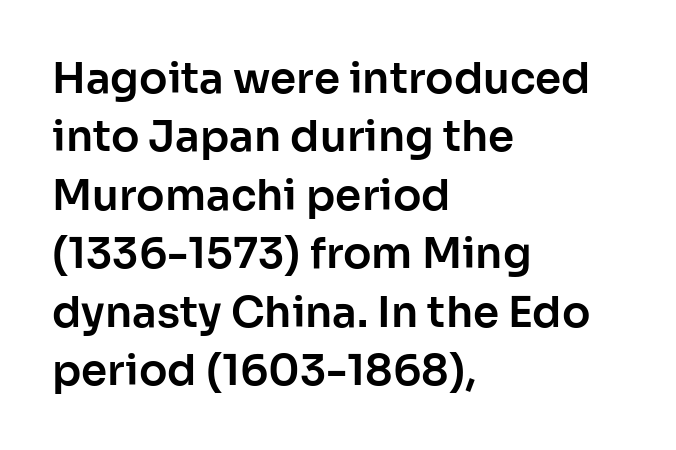
Q: Is the text italic (slanted)? A: No, it is upright.
Q: Is the typeface a serif or a sans-serif typeface? A: Sans-serif.
Q: Is the text underlined? A: No.
Q: How is the paragraph aligned? A: Left-aligned.
Q: Is the spacing between letters normal or unusually wide? A: Normal.
Q: Is the spacing between lines tight, normal or loose? A: Normal.
Q: Width (condensed, normal, or wide)? A: Normal.
Q: Stroke contrast? A: Low.
Q: x-height? A: Medium.
Q: Monospaced? A: No.
